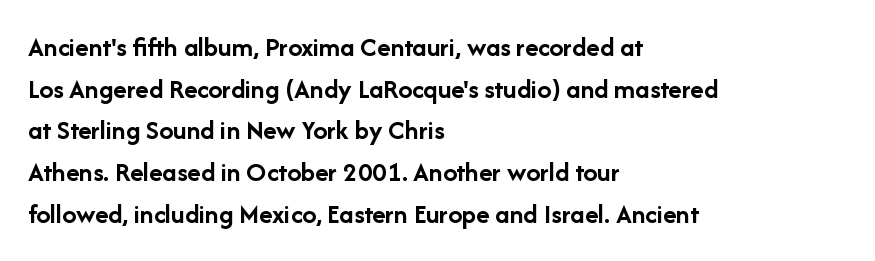
Each line starts at the same left margin while the right side varies. Stroke thickness is high; the sample reads as a true bold. The letters advance in unequal steps, a hallmark of proportional type. Students, observe: this is what conventionally led text looks like.
